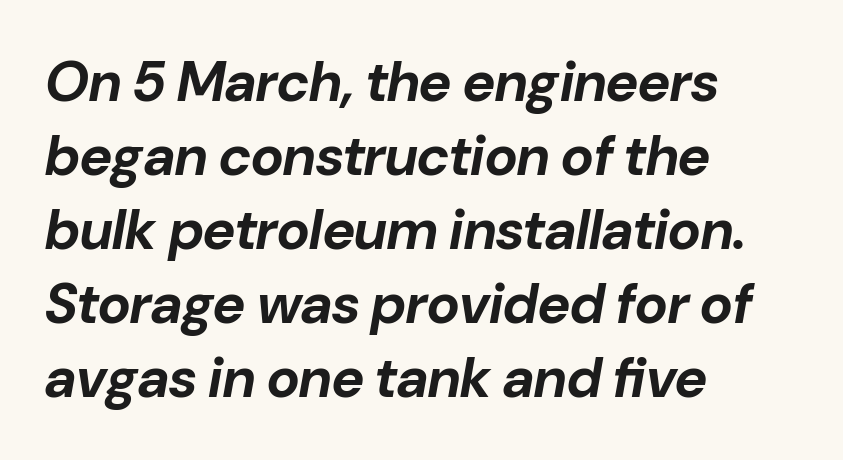
The image shows 56 px bold type, italic (leaning right); set left-aligned, normal line spacing (1.32x), normal letter spacing, not underlined; low stroke contrast and a medium x-height.
